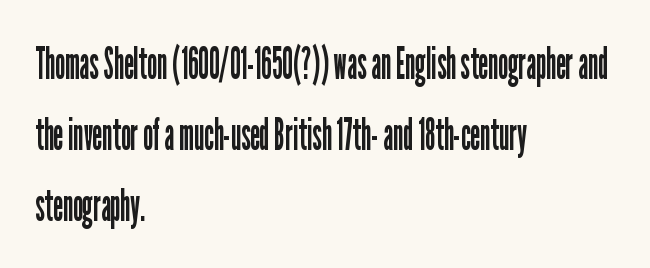
{"serif": "no", "italic": "no", "bold": "no", "weight": "regular", "width": "condensed", "stroke_contrast": "low", "x_height": "medium", "monospaced": "no", "underline": "no", "align": "left", "line_spacing": "normal", "line_spacing_ratio": 1.58, "letter_spacing": "normal", "letter_spacing_em": 0.0, "glyph_px": 45}
